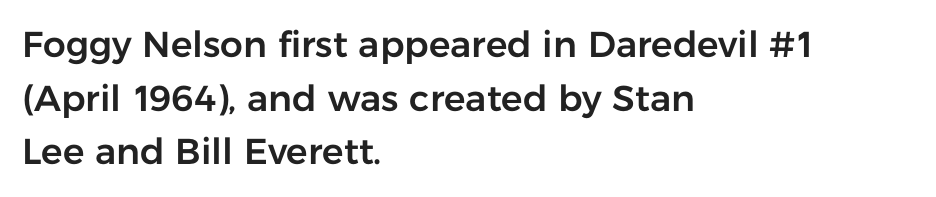
Q: Is the text italic (slanted)? A: No, it is upright.
Q: Is the typeface a serif or a sans-serif typeface? A: Sans-serif.
Q: Is the text underlined? A: No.
Q: How is the paragraph aligned? A: Left-aligned.
Q: Is the spacing between letters normal or unusually wide? A: Normal.
Q: Is the spacing between lines tight, normal or loose? A: Normal.
Q: Width (condensed, normal, or wide)? A: Normal.
Q: Stroke contrast? A: Low.
Q: x-height? A: Medium.
Q: Monospaced? A: No.
